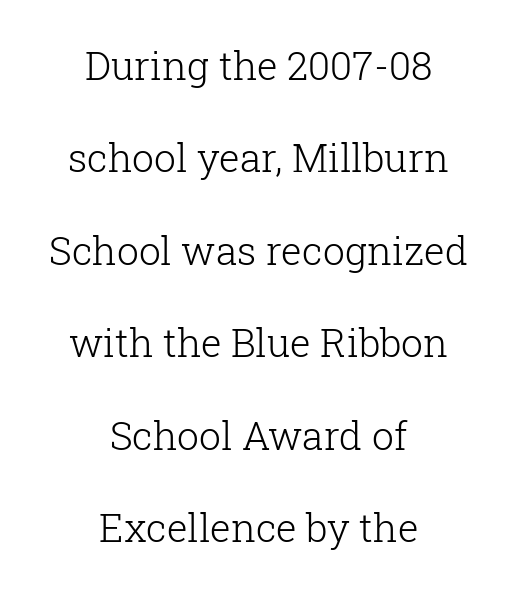
{"serif": "yes", "italic": "no", "bold": "no", "weight": "light", "width": "normal", "stroke_contrast": "low", "x_height": "medium", "monospaced": "no", "underline": "no", "align": "center", "line_spacing": "loose", "line_spacing_ratio": 2.37, "letter_spacing": "normal", "letter_spacing_em": 0.0, "glyph_px": 39}
